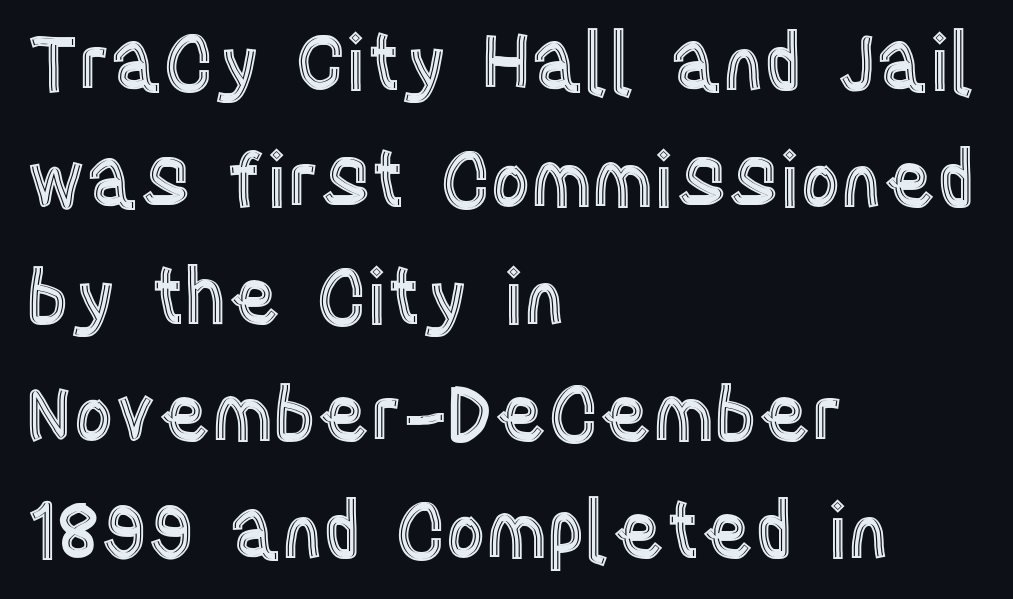
The rendering anchors every line to the left-hand side. The letterforms sit shoulder to shoulder at normal distance. You could not count columns in this text — the font is proportionally spaced. What's the leading like? Ordinary, nothing unusual.
